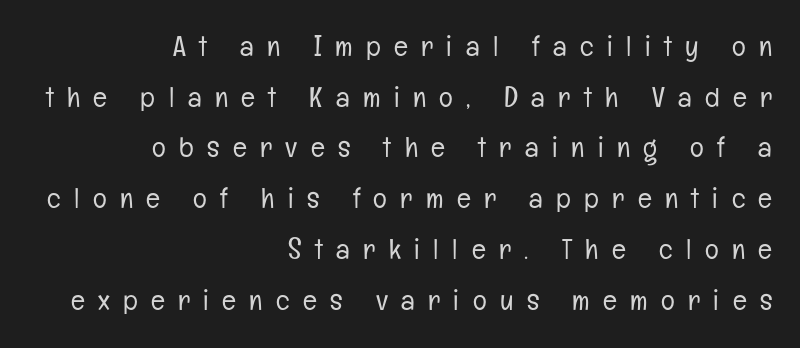
{"serif": "no", "italic": "no", "bold": "no", "weight": "light", "width": "condensed", "stroke_contrast": "low", "x_height": "medium", "monospaced": "no", "underline": "no", "align": "right", "line_spacing_ratio": 1.75, "letter_spacing": "wide", "letter_spacing_em": 0.46, "glyph_px": 29}
